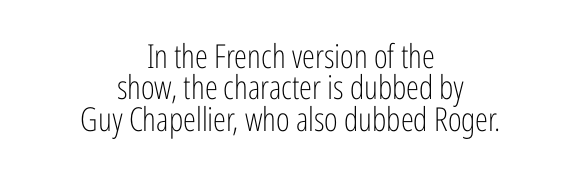
Closely set lines give the paragraph a compact silhouette. Do the characters align in a grid? No, the font is proportional. Check under the words: just untouched page. The font is comparable to plain body text, perhaps lighter. The whitespace from short lines is split evenly between both sides. Classification — sans serif.
